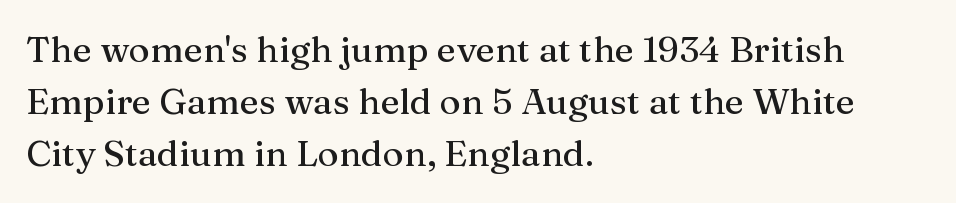
{"serif": "yes", "italic": "no", "width": "normal", "stroke_contrast": "medium", "x_height": "medium", "monospaced": "no", "underline": "no", "align": "left", "line_spacing": "normal", "line_spacing_ratio": 1.45, "letter_spacing": "normal", "letter_spacing_em": 0.0, "glyph_px": 36}
